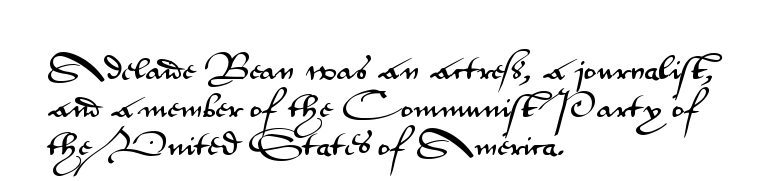
{"underline": "no", "align": "left", "line_spacing": "normal", "line_spacing_ratio": 1.46, "letter_spacing": "normal", "letter_spacing_em": 0.0, "glyph_px": 26}
